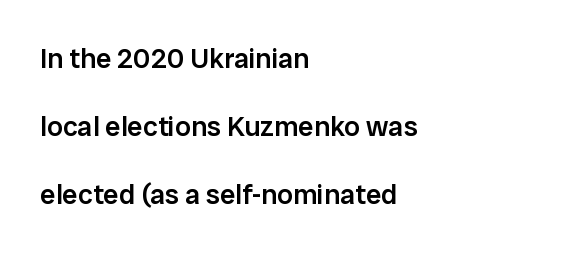
Layout note: lines flush left. Posture: straight, roman, zero tilt. The leading is generous, giving the passage an open texture. Note the varied advance widths — an 'i' is clearly narrower than an 'm'. Quick note: underline off.
